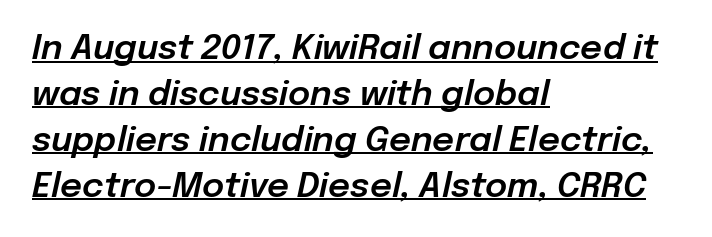
{"italic": "yes", "lean": "right", "slant_degrees": 12, "width": "normal", "stroke_contrast": "low", "x_height": "medium", "monospaced": "no", "underline": "yes", "align": "left", "line_spacing": "normal", "line_spacing_ratio": 1.35, "letter_spacing": "normal", "letter_spacing_em": 0.0, "glyph_px": 34}
